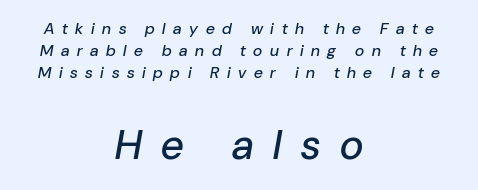
Q: Is the text italic (slanted)? A: Yes, it leans right by about 10 degrees.
Q: Is the text underlined? A: No.
Q: How is the paragraph aligned? A: Centered.
Q: Is the spacing between letters normal or unusually wide? A: Unusually wide.
Q: Is the spacing between lines tight, normal or loose? A: Normal.
Q: Which block of text is set in a larger size, the first (top) or the second (bottom)? A: The second (bottom) one.
Q: Width (condensed, normal, or wide)? A: Normal.
Q: Stroke contrast? A: Low.
Q: x-height? A: Medium.
Q: Monospaced? A: No.
